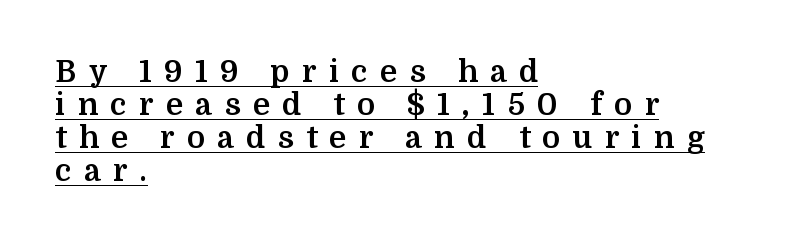
The image shows 30 px bold serif type, upright; set left-aligned, tight line spacing (1.1x), unusually wide letter spacing (+0.42 em), underlined; medium stroke contrast and a medium x-height.
